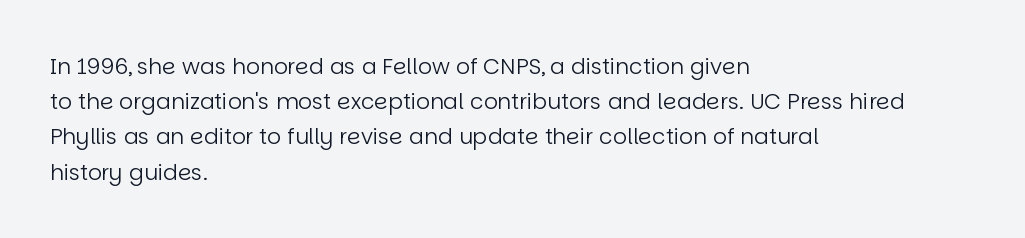
A quiet, ordinary-to-light weight characterises the typeface. Default kerning and tracking; the words read as compact shapes. These lines stack with their left ends in a neat column. The leading is moderate, giving the passage an even texture.
